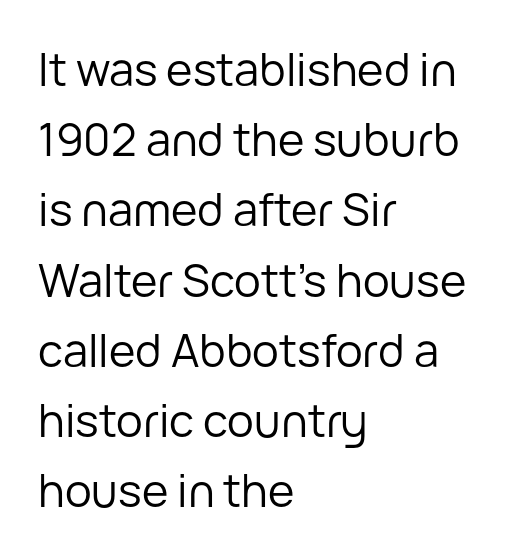
{"serif": "no", "italic": "no", "bold": "no", "weight": "regular", "width": "normal", "stroke_contrast": "low", "x_height": "medium", "monospaced": "no", "underline": "no", "align": "left", "line_spacing": "normal", "line_spacing_ratio": 1.56, "letter_spacing": "normal", "letter_spacing_em": 0.0, "glyph_px": 45}
